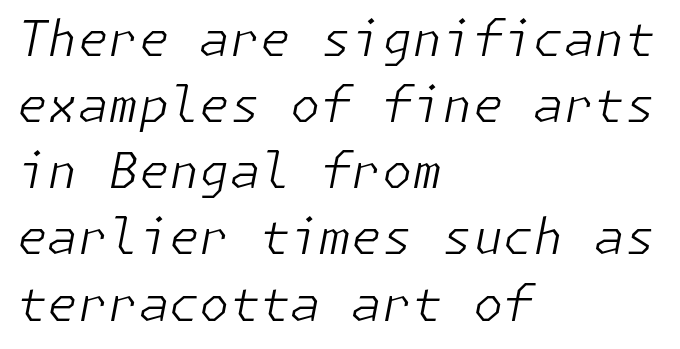
{"italic": "yes", "lean": "right", "slant_degrees": 11, "bold": "no", "weight": "light", "width": "normal", "stroke_contrast": "low", "x_height": "medium", "underline": "no", "align": "left", "line_spacing": "normal", "line_spacing_ratio": 1.35, "letter_spacing": "normal", "letter_spacing_em": 0.0, "glyph_px": 49}
